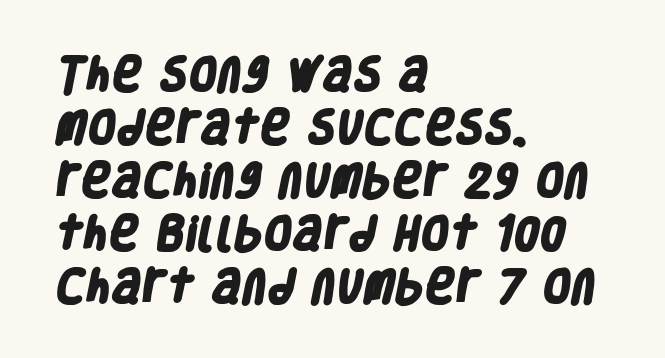
The image shows 37 px heavy, condensed sans-serif type; set left-aligned, normal line spacing (1.43x), normal letter spacing, not underlined; low stroke contrast and a large x-height.
